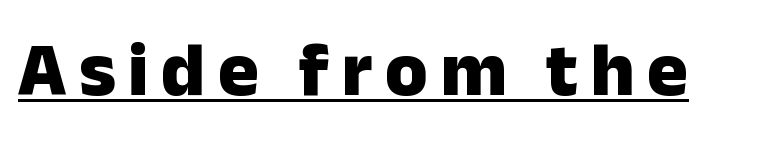
The image shows 77 px heavy sans-serif type, upright; set underlined; low stroke contrast and a medium x-height.
